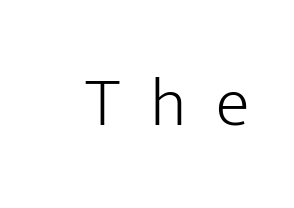
The image shows 70 px light sans-serif type, upright; set unusually wide letter spacing (+0.42 em), not underlined; low stroke contrast and a medium x-height.
